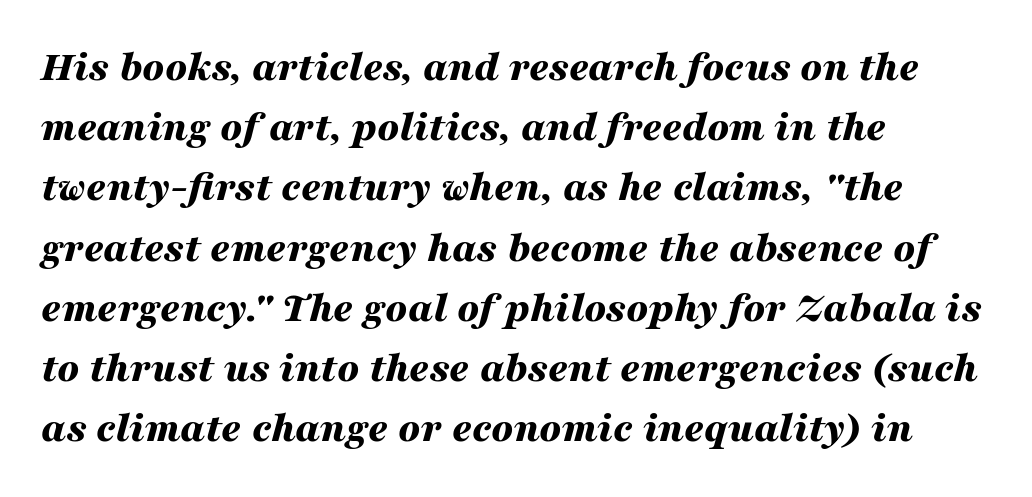
Q: Is the text bold? A: Yes.
Q: Is the text italic (slanted)? A: Yes, it leans right by about 16 degrees.
Q: Is the text underlined? A: No.
Q: How is the paragraph aligned? A: Left-aligned.
Q: Is the spacing between letters normal or unusually wide? A: Normal.
Q: Is the spacing between lines tight, normal or loose? A: Normal.
Q: Width (condensed, normal, or wide)? A: Wide.
Q: Stroke contrast? A: Medium.
Q: x-height? A: Medium.
Q: Monospaced? A: No.
